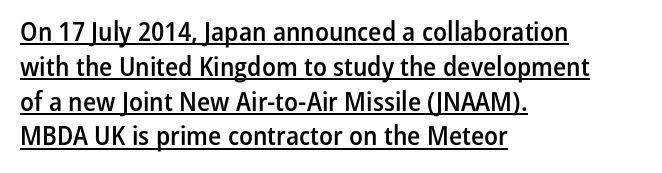
Q: Is the text bold? A: Semi-bold.
Q: Is the text italic (slanted)? A: No, it is upright.
Q: Is the text underlined? A: Yes.
Q: How is the paragraph aligned? A: Left-aligned.
Q: Is the spacing between letters normal or unusually wide? A: Normal.
Q: Is the spacing between lines tight, normal or loose? A: Normal.
